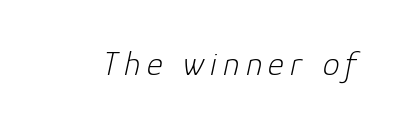
{"italic": "yes", "lean": "right", "slant_degrees": 12, "bold": "no", "weight": "light", "width": "normal", "stroke_contrast": "low", "x_height": "medium", "monospaced": "no", "underline": "no", "glyph_px": 34}
